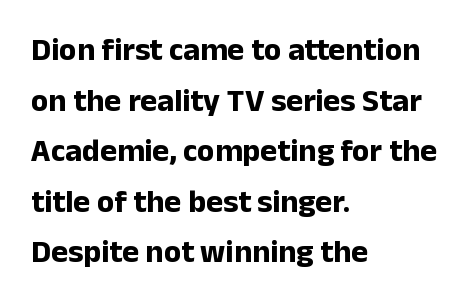
{"serif": "no", "italic": "no", "bold": "yes", "weight": "bold", "width": "normal", "stroke_contrast": "low", "x_height": "medium", "monospaced": "no", "underline": "no", "align": "left", "line_spacing": "normal", "line_spacing_ratio": 1.58, "letter_spacing": "normal", "letter_spacing_em": 0.0, "glyph_px": 32}
